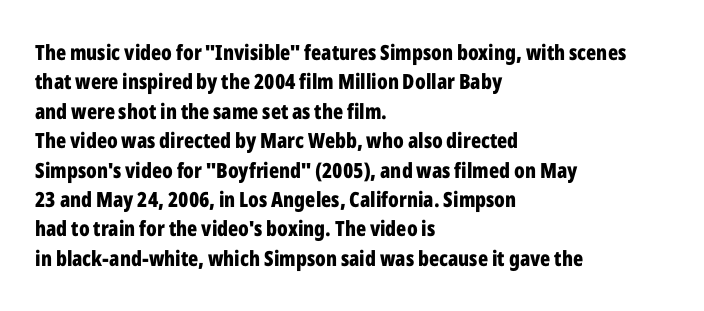
The image shows 21 px bold type, upright; set left-aligned, normal line spacing (1.4x), normal letter spacing, not underlined.
